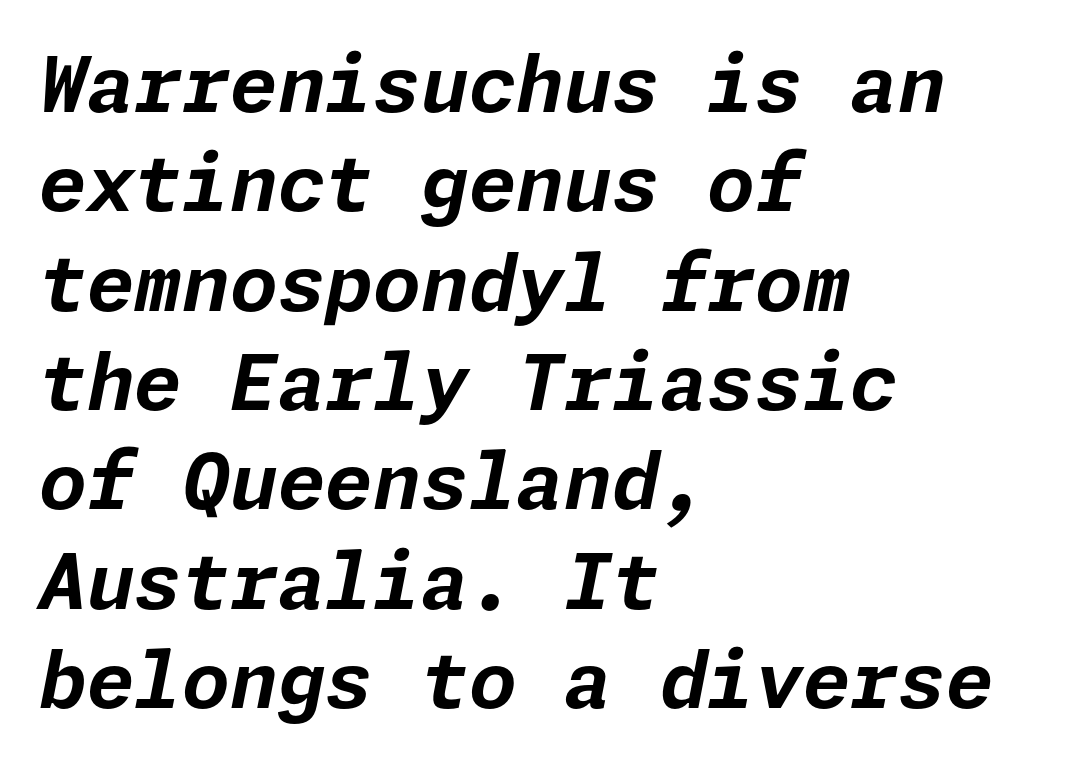
The image shows 77 px bold type, italic (leaning right); set left-aligned, normal line spacing (1.29x), normal letter spacing, not underlined; low stroke contrast and a medium x-height.
